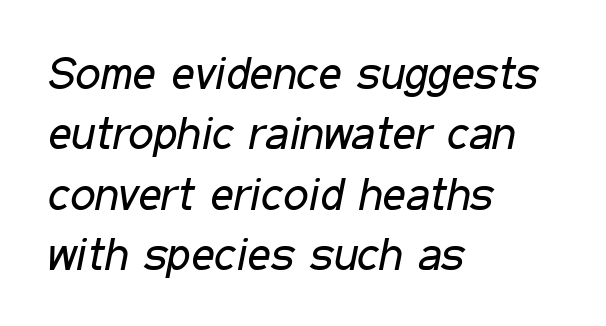
The image shows 45 px regular-weight, condensed type, italic (leaning right); set left-aligned, normal line spacing (1.34x), normal letter spacing, not underlined; low stroke contrast and a medium x-height.
